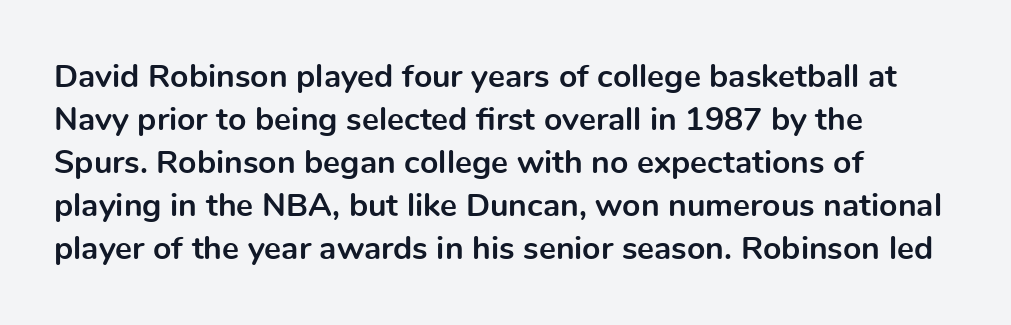
Heavy, bold letterforms. You could not count columns in this text — the font is proportionally spaced. The passage is arranged the way most books set body copy — flush left. The letters stand straight up with perfectly vertical stems.
